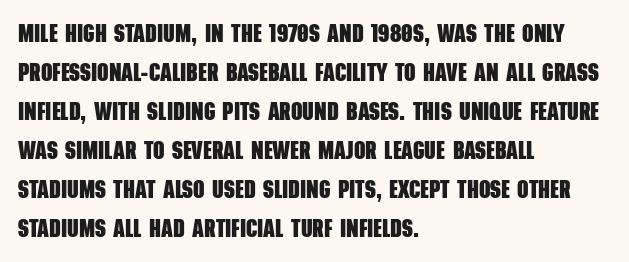
The image shows 25 px bold type; set left-aligned, normal line spacing (1.56x), normal letter spacing, not underlined.
